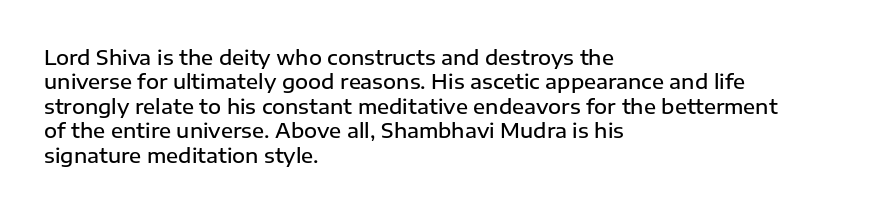
{"italic": "no", "bold": "semi", "underline": "no", "align": "left", "line_spacing_ratio": 1.22, "letter_spacing": "normal", "letter_spacing_em": 0.0, "glyph_px": 20}
